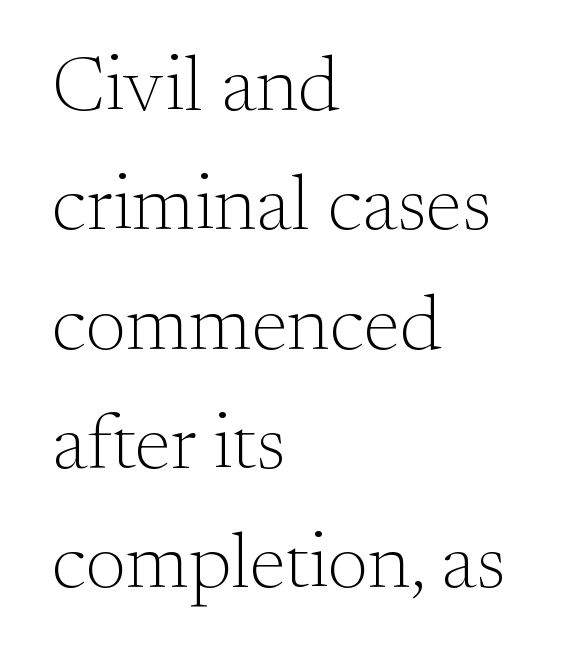
The typeface chosen for these lines features serifs. The rendering uses natural spacing where letterforms have individual widths. Horizontal bands of white between lines are of average thickness. No italicization has been applied; the sample stays upright.
